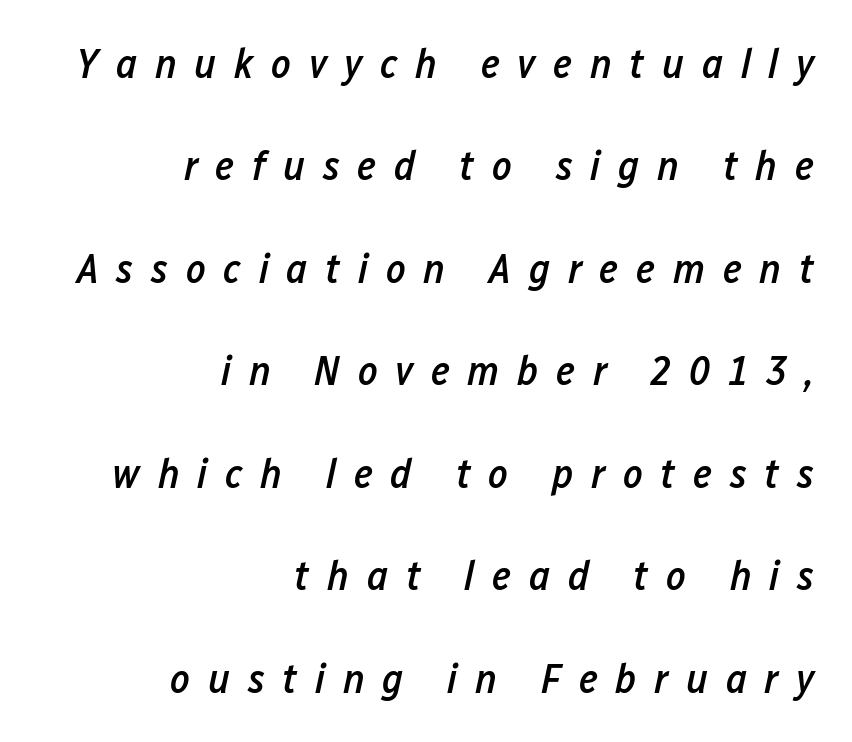
{"italic": "yes", "lean": "right", "slant_degrees": 12, "bold": "semi", "weight": "semibold", "width": "condensed", "stroke_contrast": "low", "x_height": "medium", "monospaced": "no", "underline": "no", "align": "right", "line_spacing": "loose", "line_spacing_ratio": 2.44, "letter_spacing": "wide", "letter_spacing_em": 0.42, "glyph_px": 42}
